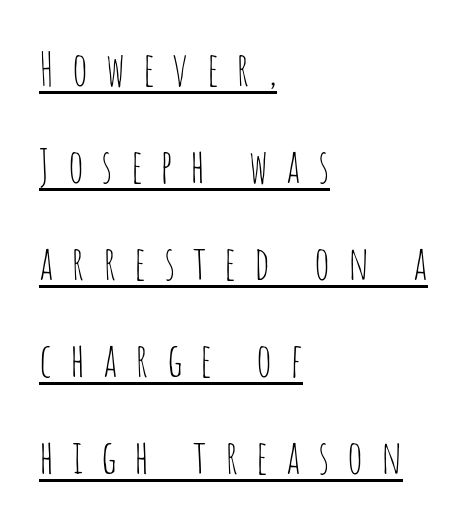
{"serif": "no", "italic": "no", "bold": "no", "weight": "thin", "width": "condensed", "stroke_contrast": "low", "x_height": "large", "monospaced": "no", "underline": "yes", "align": "left", "line_spacing": "loose", "line_spacing_ratio": 2.11, "letter_spacing": "wide", "letter_spacing_em": 0.39, "glyph_px": 46}
